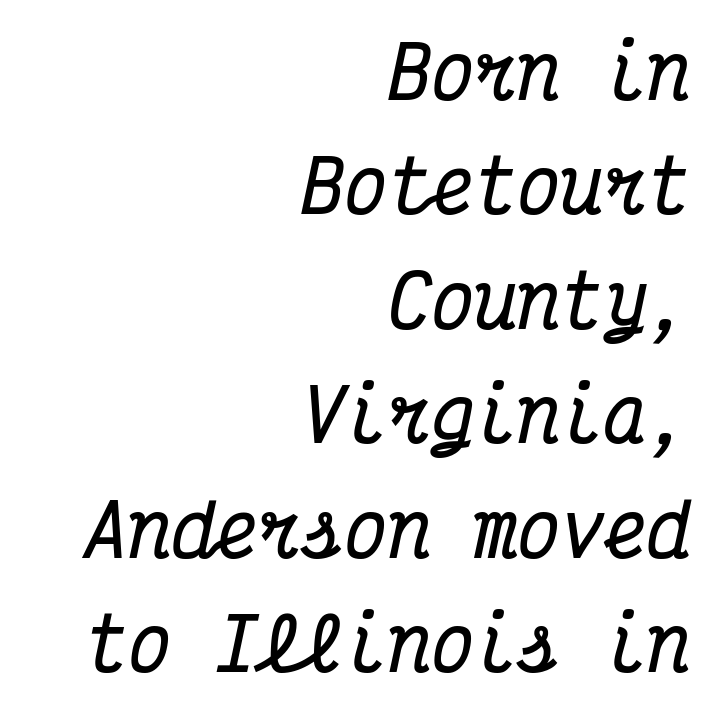
Q: Is the text bold? A: Yes.
Q: Is the text italic (slanted)? A: Yes, it leans right by about 12 degrees.
Q: Is the typeface a serif or a sans-serif typeface? A: Serif.
Q: Is the text underlined? A: No.
Q: How is the paragraph aligned? A: Right-aligned.
Q: Is the spacing between letters normal or unusually wide? A: Normal.
Q: Is the spacing between lines tight, normal or loose? A: Normal.
Q: Width (condensed, normal, or wide)? A: Condensed.
Q: Stroke contrast? A: Medium.
Q: x-height? A: Medium.
Q: Monospaced? A: Yes.
